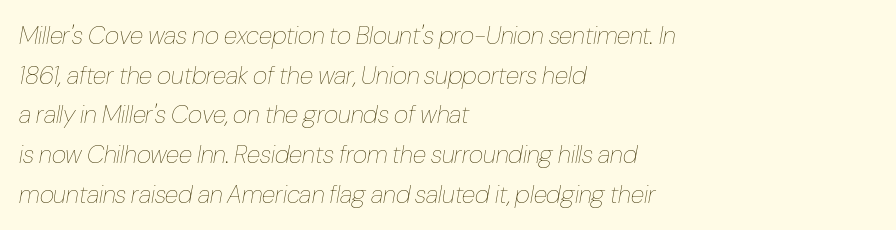
The image shows 25 px text type, italic (leaning right); set left-aligned, normal line spacing (1.59x), normal letter spacing, not underlined.
